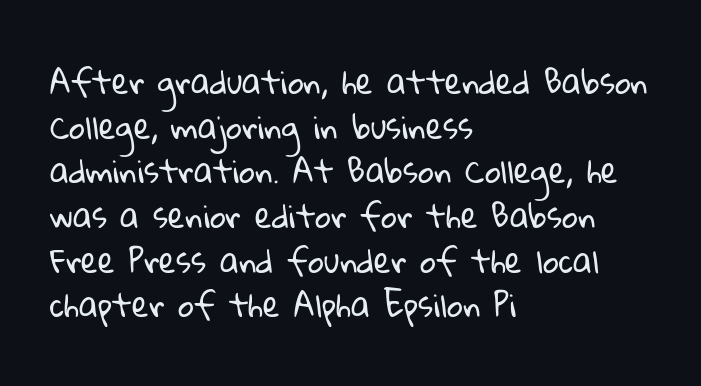
{"serif": "no", "bold": "no", "weight": "regular", "width": "normal", "stroke_contrast": "low", "x_height": "medium", "monospaced": "no", "underline": "no", "align": "left", "line_spacing": "normal", "line_spacing_ratio": 1.44, "letter_spacing": "normal", "letter_spacing_em": 0.0, "glyph_px": 31}
